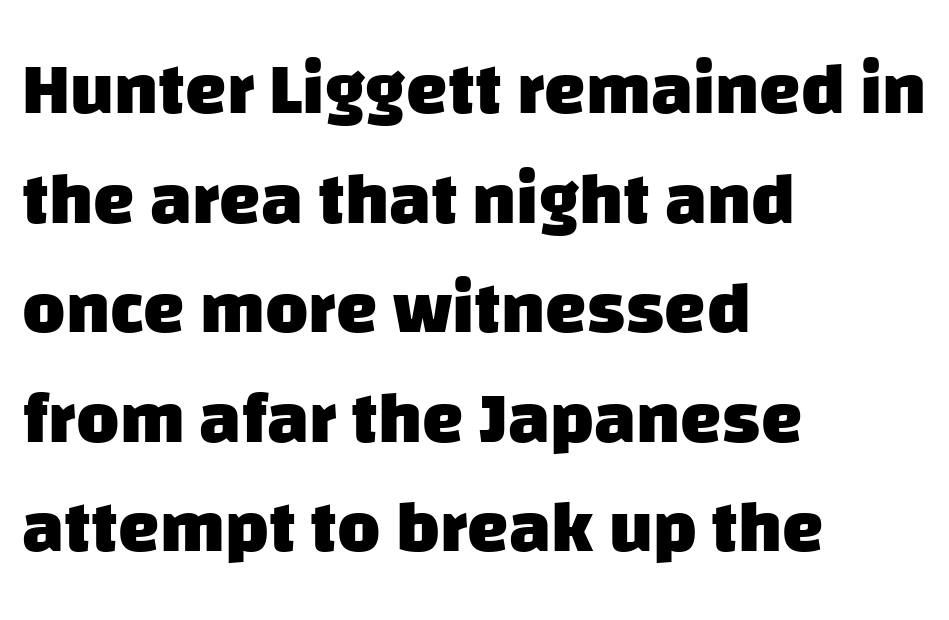
{"serif": "no", "bold": "yes", "weight": "heavy", "width": "normal", "stroke_contrast": "low", "x_height": "large", "monospaced": "no", "underline": "no", "align": "left", "line_spacing": "normal", "line_spacing_ratio": 1.48, "letter_spacing": "normal", "letter_spacing_em": 0.0, "glyph_px": 74}
